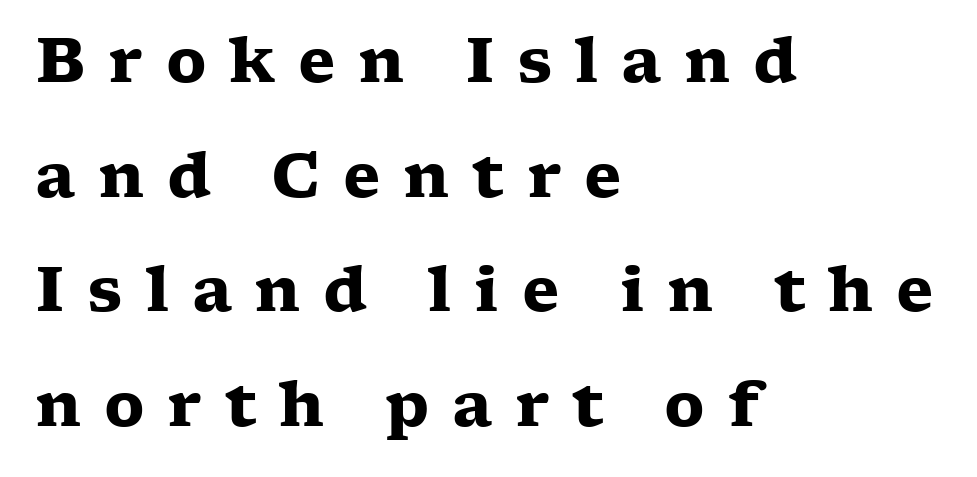
The image shows 61 px heavy, wide serif type, upright; set left-aligned, line spacing 1.88x, unusually wide letter spacing (+0.37 em), not underlined; low stroke contrast and a medium x-height.
